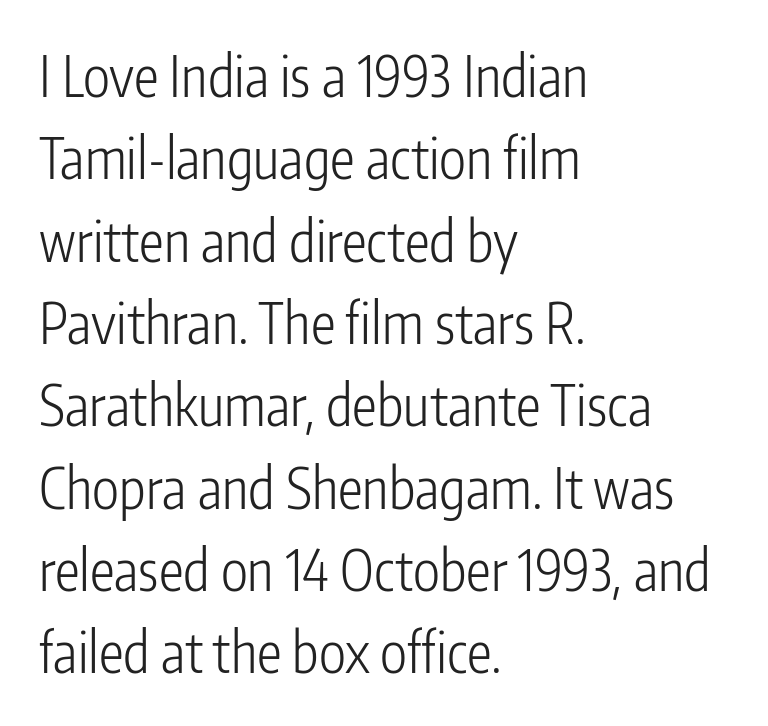
The letters carry no serifs — their stems end cleanly without finishing strokes. Underlining? Definitely not there. Vertical spacing — default. The face used here is rendered with its standard letterfit.
